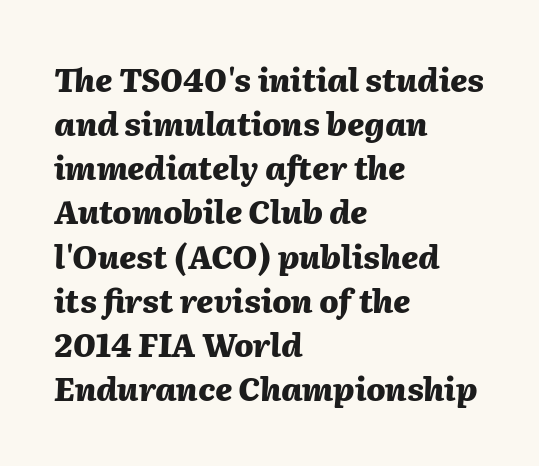
Heavy, bold letterforms. Plain, unruled lines of type. What stands out about the letter spacing? Nothing — it is the standard amount. The typesetter chose a ragged-right arrangement here. This sample has the flowing, uneven cadence of proportional lettering. Summary of vertical rhythm: regular, with standard interline spacing.
